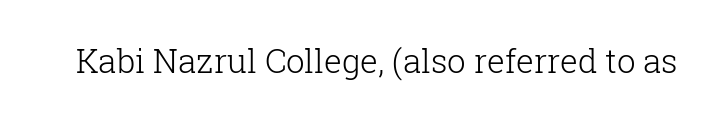
The image shows 33 px light serif type, upright; set normal letter spacing, not underlined; low stroke contrast and a medium x-height.
